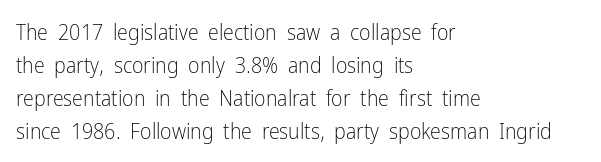
{"italic": "no", "bold": "no", "underline": "no", "align": "left", "line_spacing": "normal", "line_spacing_ratio": 1.5, "letter_spacing": "normal", "letter_spacing_em": 0.0, "glyph_px": 22}
